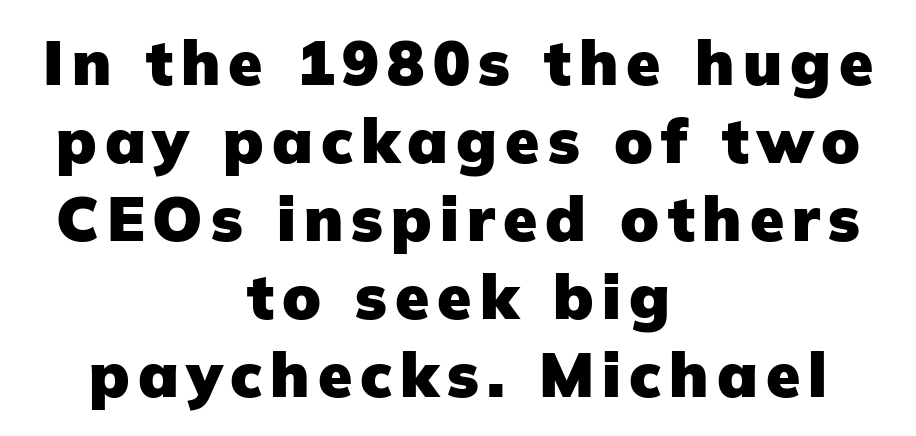
The image shows 62 px heavy sans-serif type, upright; set centered, normal line spacing (1.26x), not underlined; low stroke contrast and a medium x-height.
